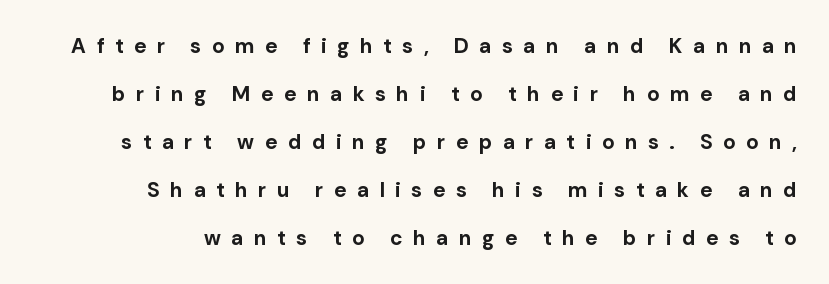
The image shows 21 px bold type, upright; set right-aligned, loose line spacing (2.28x), unusually wide letter spacing (+0.5 em), not underlined.
